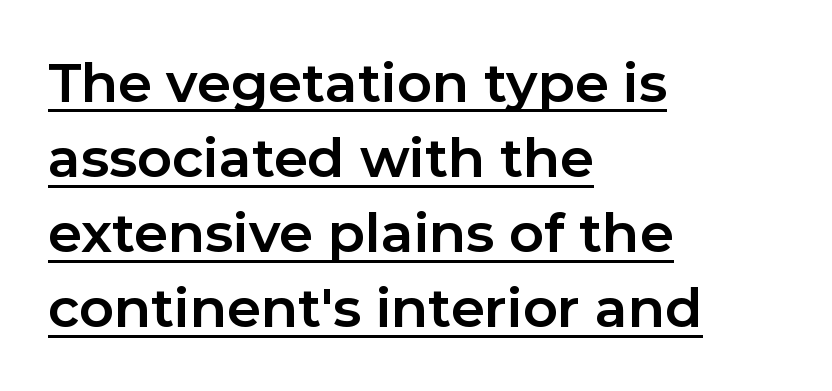
The image shows 54 px bold sans-serif type, upright; set left-aligned, normal line spacing (1.39x), normal letter spacing, underlined; low stroke contrast and a medium x-height.
